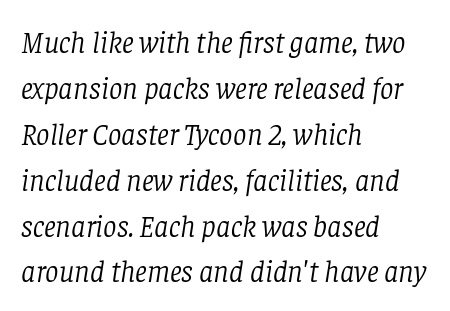
The image shows 30 px light serif type, italic (leaning right); set left-aligned, normal line spacing (1.53x), normal letter spacing, not underlined; low stroke contrast and a large x-height.
